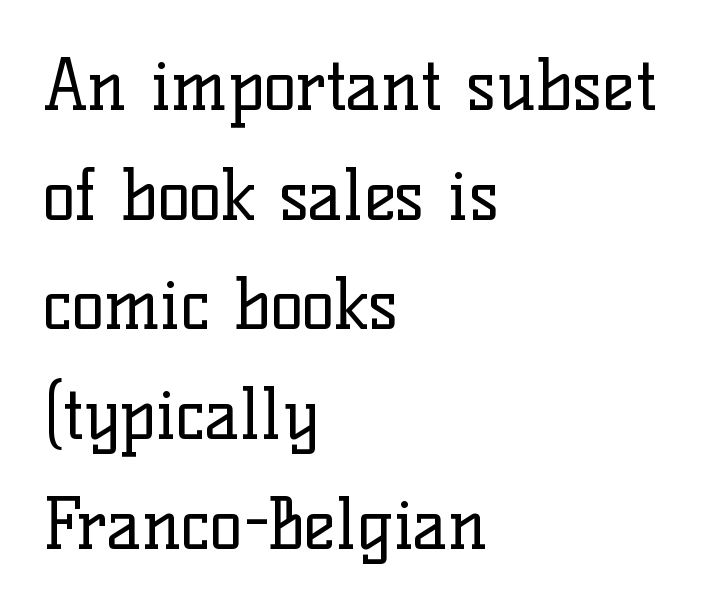
{"serif": "yes", "italic": "no", "bold": "no", "weight": "regular", "width": "normal", "stroke_contrast": "low", "x_height": "medium", "monospaced": "no", "underline": "no", "align": "left", "line_spacing": "normal", "line_spacing_ratio": 1.59, "letter_spacing": "normal", "letter_spacing_em": 0.0, "glyph_px": 69}
